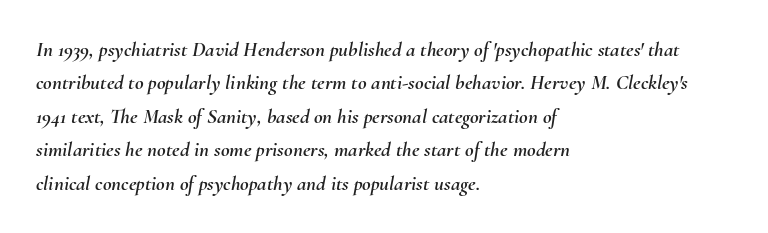
Q: Is the text italic (slanted)? A: Yes, it leans right by about 10 degrees.
Q: Is the text underlined? A: No.
Q: How is the paragraph aligned? A: Left-aligned.
Q: Is the spacing between letters normal or unusually wide? A: Normal.
Q: Is the spacing between lines tight, normal or loose? A: Normal.
